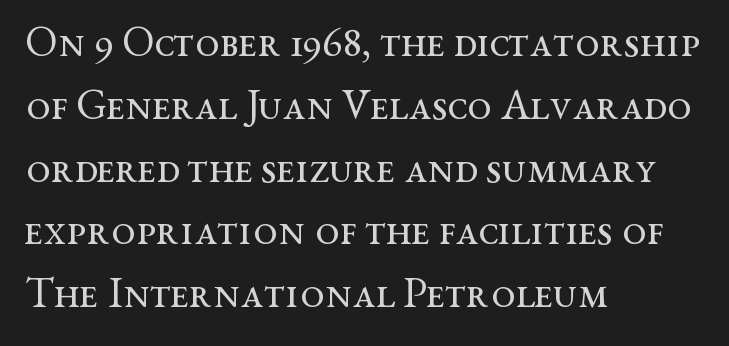
{"serif": "yes", "italic": "no", "bold": "no", "weight": "regular", "width": "wide", "stroke_contrast": "medium", "x_height": "medium", "monospaced": "no", "underline": "no", "align": "left", "line_spacing": "normal", "line_spacing_ratio": 1.46, "letter_spacing": "normal", "letter_spacing_em": 0.0, "glyph_px": 43}
